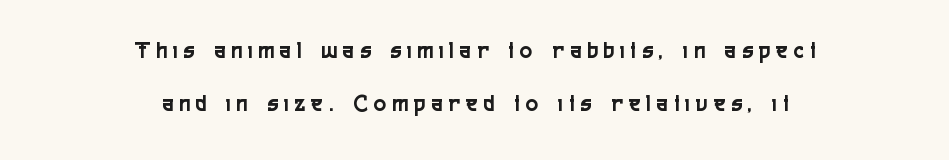
Characters remain perfectly vertical along every line. The passage is arranged like a title page — every line centered. The space between consecutive lines is lavish. This sample uses expanded letter spacing, leaving extra air between glyphs.
